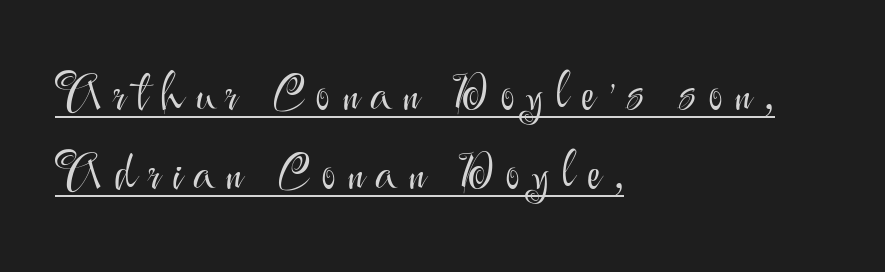
The image shows 49 px light sans-serif type; set left-aligned, normal line spacing (1.61x), unusually wide letter spacing (+0.25 em), underlined; medium stroke contrast and a small x-height.
